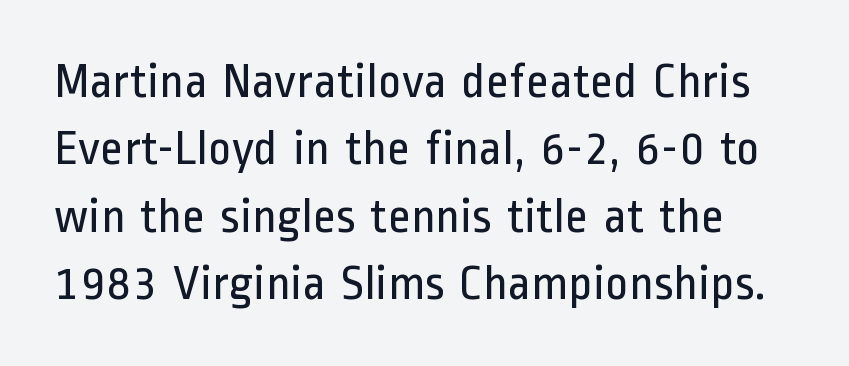
Q: Is the text bold? A: No.
Q: Is the text italic (slanted)? A: No, it is upright.
Q: Is the typeface a serif or a sans-serif typeface? A: Sans-serif.
Q: Is the text underlined? A: No.
Q: Is the spacing between letters normal or unusually wide? A: Normal.
Q: Is the spacing between lines tight, normal or loose? A: Normal.
Q: Width (condensed, normal, or wide)? A: Condensed.
Q: Stroke contrast? A: Low.
Q: x-height? A: Medium.
Q: Monospaced? A: No.
